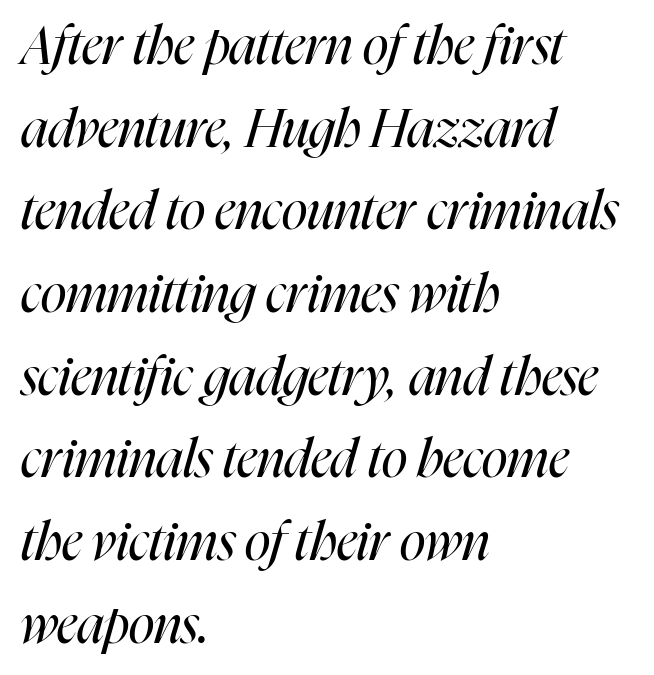
The image shows 53 px regular-weight, condensed type, italic (leaning right); set left-aligned, normal line spacing (1.56x), normal letter spacing, not underlined; high stroke contrast and a medium x-height.
